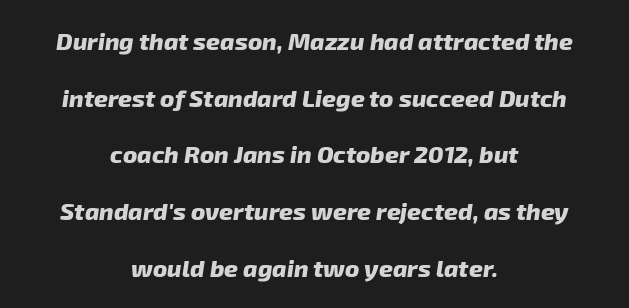
Nothing unusual about the tracking: characters are spaced as the font intends. Style check: oblique. Letters rest on an invisible, unmarked baseline. Rows of type keep a wide berth in the vertical direction. This rendering uses center alignment, leaving both contours irregular but symmetric.
